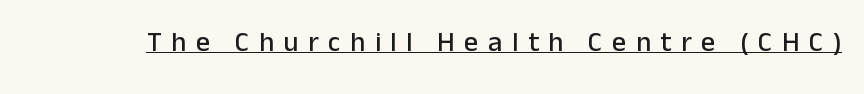
Varying glyph widths throughout — classic text-font behaviour. Is there any slant? The stems are plumb. Is this a sans? Yes — the strokes have no serifs. Glyph-to-glyph distance is far greater than everyday printed text.
